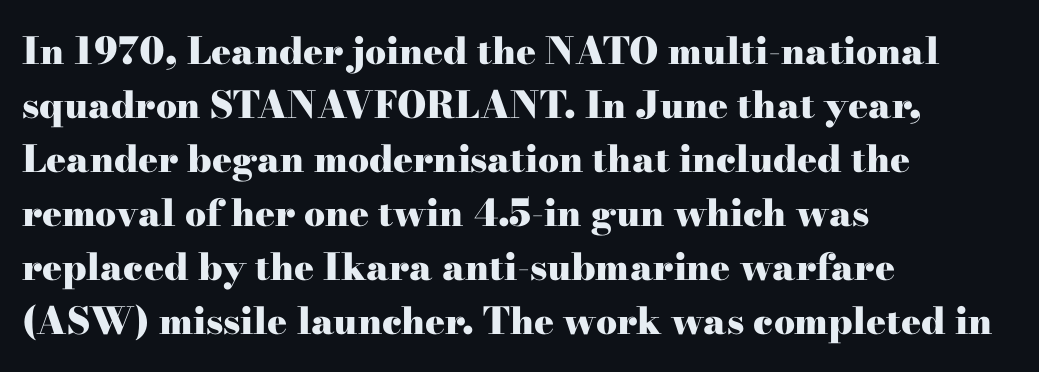
Q: Is the text bold? A: Yes.
Q: Is the text italic (slanted)? A: No, it is upright.
Q: Is the typeface a serif or a sans-serif typeface? A: Serif.
Q: Is the text underlined? A: No.
Q: How is the paragraph aligned? A: Left-aligned.
Q: Is the spacing between letters normal or unusually wide? A: Normal.
Q: Is the spacing between lines tight, normal or loose? A: Normal.
Q: Width (condensed, normal, or wide)? A: Wide.
Q: Stroke contrast? A: High.
Q: x-height? A: Small.
Q: Monospaced? A: No.
